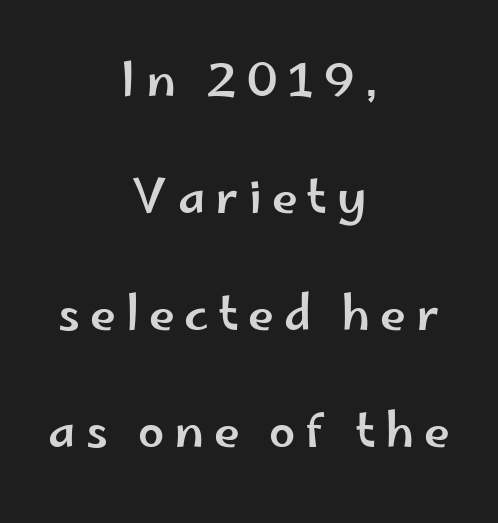
Each new line begins a long way beneath the previous one. Has an underline been added? It has not. The face used here is proportionally spaced, like ordinary book or web type. Each letter's strokes conclude bluntly, with no projecting serifs. Upright lettering throughout. Tracking value appears strongly positive — letters spread wide.
